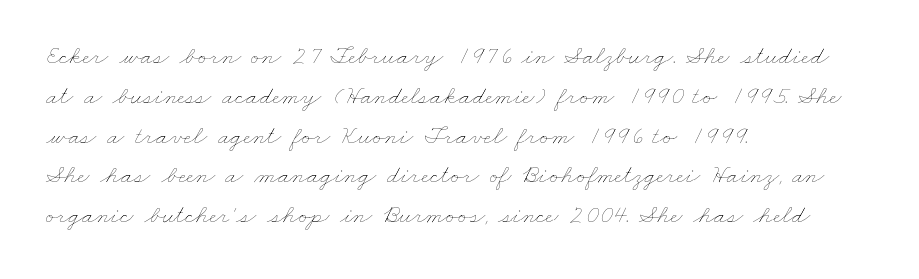
{"bold": "no", "underline": "no", "align": "left", "line_spacing": "normal", "line_spacing_ratio": 1.53, "letter_spacing": "normal", "letter_spacing_em": 0.0, "glyph_px": 26}
